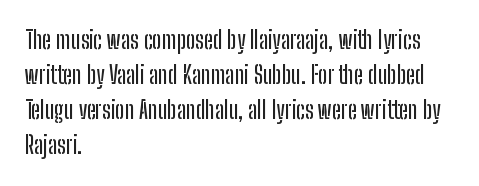
Q: Is the text italic (slanted)? A: No, it is upright.
Q: Is the text underlined? A: No.
Q: How is the paragraph aligned? A: Left-aligned.
Q: Is the spacing between letters normal or unusually wide? A: Normal.
Q: Is the spacing between lines tight, normal or loose? A: Normal.
